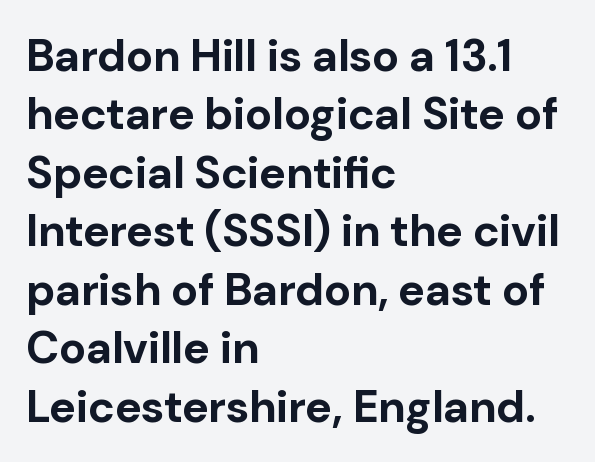
{"serif": "no", "italic": "no", "bold": "yes", "weight": "bold", "width": "normal", "stroke_contrast": "low", "x_height": "medium", "monospaced": "no", "underline": "no", "align": "left", "line_spacing": "normal", "line_spacing_ratio": 1.3, "letter_spacing": "normal", "letter_spacing_em": 0.0, "glyph_px": 45}
